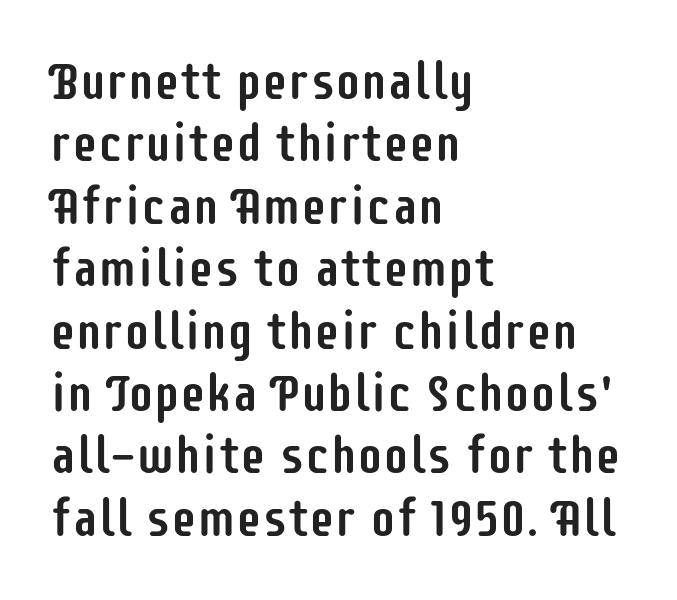
{"serif": "no", "italic": "no", "width": "condensed", "stroke_contrast": "low", "x_height": "large", "monospaced": "no", "underline": "no", "align": "left", "line_spacing_ratio": 1.2, "letter_spacing": "normal", "letter_spacing_em": 0.0, "glyph_px": 52}
